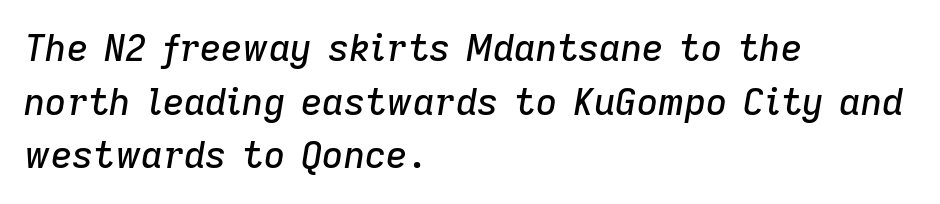
The passage shown leans; its letterforms are oblique. Lines of text with bare space underneath. Quick note: interline space is typical. The rendering uses natural spacing where letterforms have individual widths.
